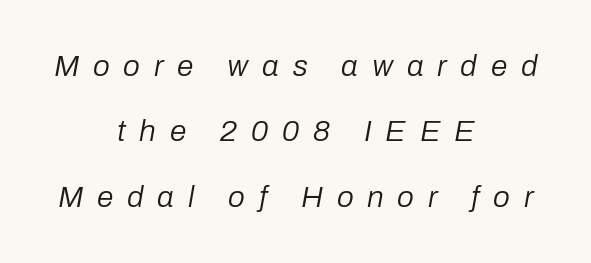
The image shows 30 px regular-weight type, italic (leaning right); set centered, loose line spacing (2.18x), unusually wide letter spacing (+0.46 em), not underlined; low stroke contrast and a medium x-height.
